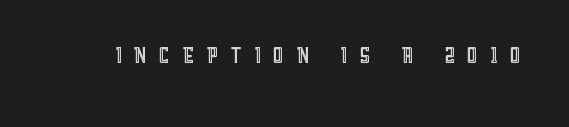
Note the varied advance widths — an 'i' is clearly narrower than an 'm'. The letters stand straight up with perfectly vertical stems. The tracking jumps out immediately: characters are airy and widely separated. Has an underline been added? It has not.
